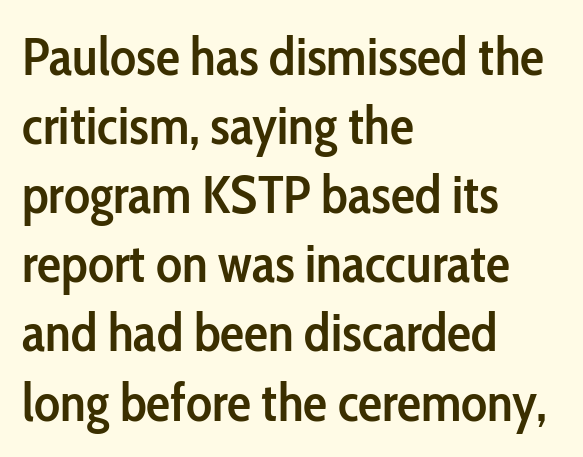
The image shows 54 px semibold, condensed sans-serif type, upright; set left-aligned, normal line spacing (1.28x), normal letter spacing, not underlined; low stroke contrast and a medium x-height.
